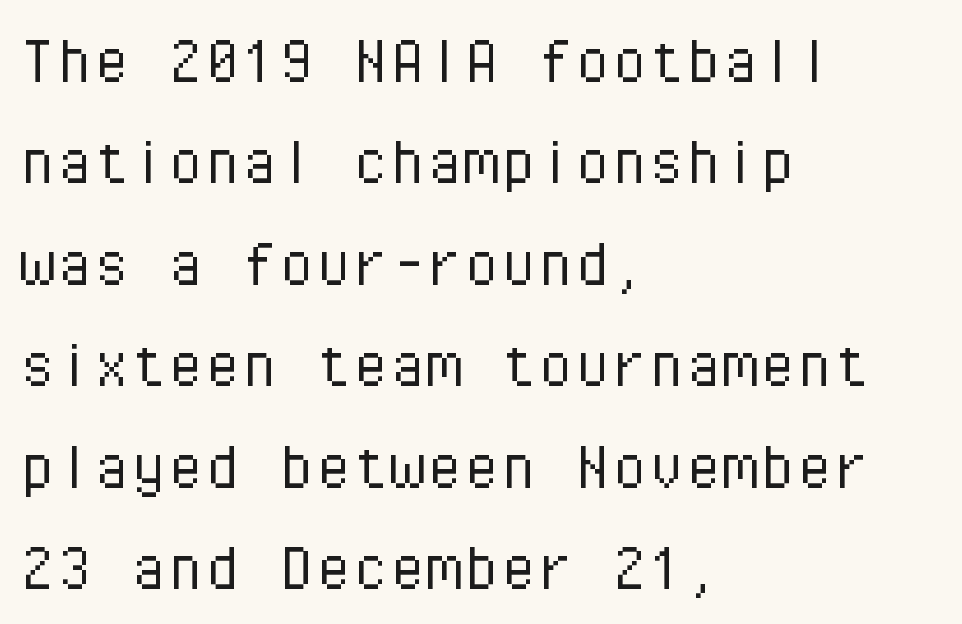
{"serif": "no", "italic": "no", "bold": "no", "weight": "light", "width": "normal", "stroke_contrast": "low", "x_height": "medium", "monospaced": "yes", "underline": "no", "align": "left", "line_spacing": "normal", "line_spacing_ratio": 1.37, "letter_spacing": "normal", "letter_spacing_em": 0.0, "glyph_px": 74}
